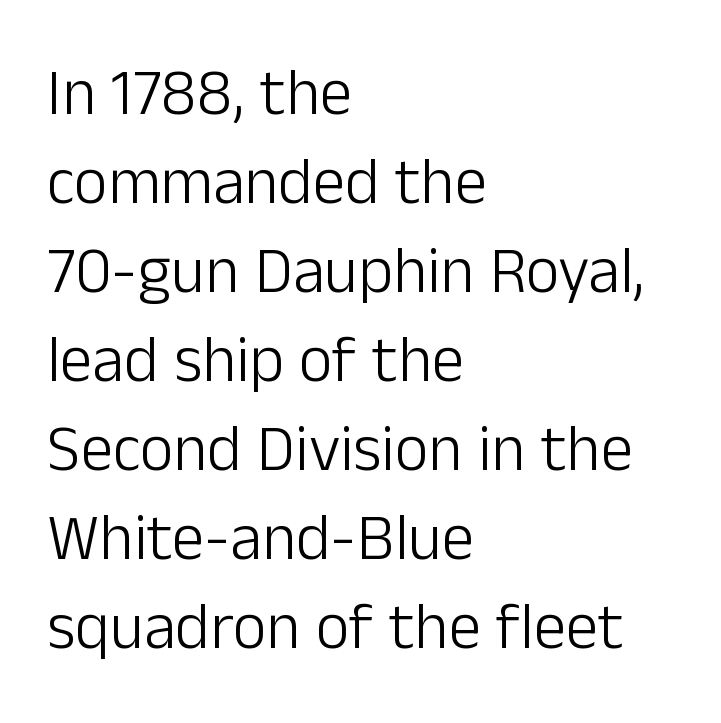
The gap between lines stays unmarked. Students, note that the glyphs here touch the page at normal intervals. Layout note: lines flush left. Are there feet on the stems? There aren't — it's a sans. Honestly, the row spacing looks completely unremarkable.
